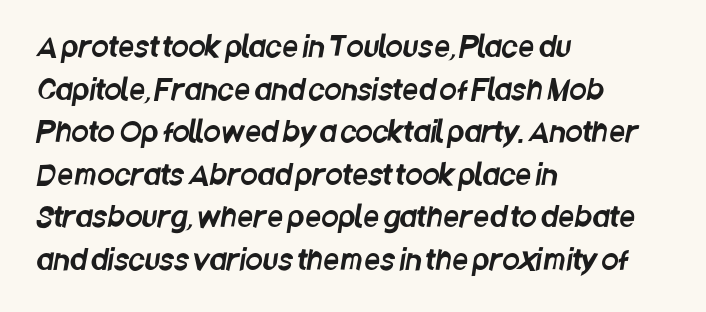
This sample has the flowing, uneven cadence of proportional lettering. I'd call this a sans setting — the letters go barefoot. Plain, unruled lines of type. Casual observation: everything's shoved over to the left.
